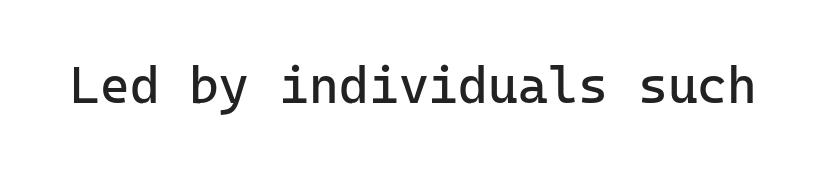
Q: Is the text bold? A: No.
Q: Is the text italic (slanted)? A: No, it is upright.
Q: Is the typeface a serif or a sans-serif typeface? A: Sans-serif.
Q: Is the text underlined? A: No.
Q: Is the spacing between letters normal or unusually wide? A: Normal.
Q: Width (condensed, normal, or wide)? A: Normal.
Q: Stroke contrast? A: Low.
Q: x-height? A: Medium.
